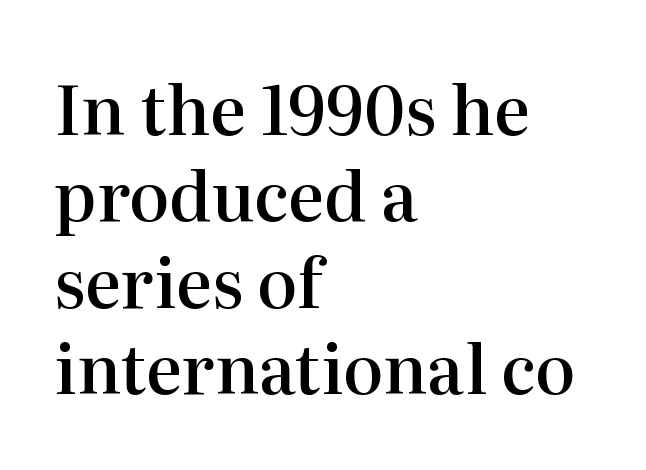
{"serif": "yes", "italic": "no", "bold": "semi", "weight": "semibold", "width": "normal", "stroke_contrast": "high", "x_height": "medium", "monospaced": "no", "underline": "no", "align": "left", "line_spacing": "normal", "line_spacing_ratio": 1.27, "letter_spacing": "normal", "letter_spacing_em": 0.0, "glyph_px": 68}
